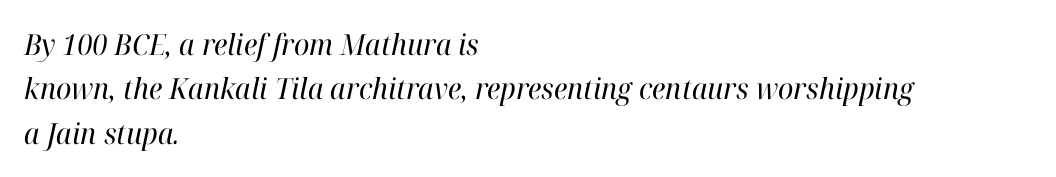
{"serif": "yes", "italic": "yes", "lean": "right", "slant_degrees": 12, "bold": "no", "weight": "regular", "width": "normal", "stroke_contrast": "high", "x_height": "medium", "monospaced": "no", "underline": "no", "align": "left", "line_spacing": "normal", "line_spacing_ratio": 1.53, "letter_spacing": "normal", "letter_spacing_em": 0.0, "glyph_px": 29}
